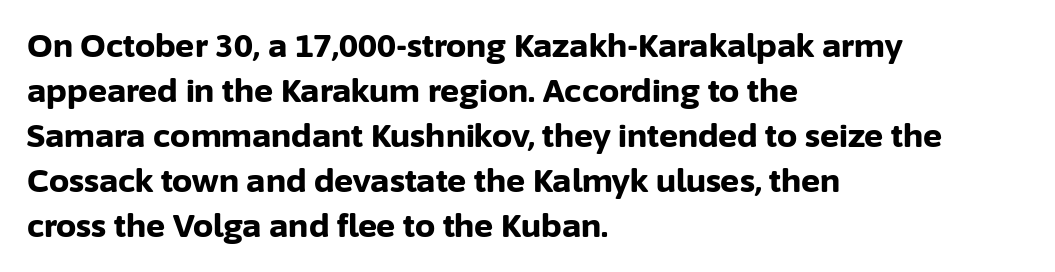
The letters advance in unequal steps, a hallmark of proportional type. In CSS terms this would be text-align: left. Words appear dense and cohesive because spacing is normal. A typesetter would label this face a sans. Descenders hang freely into open space.
